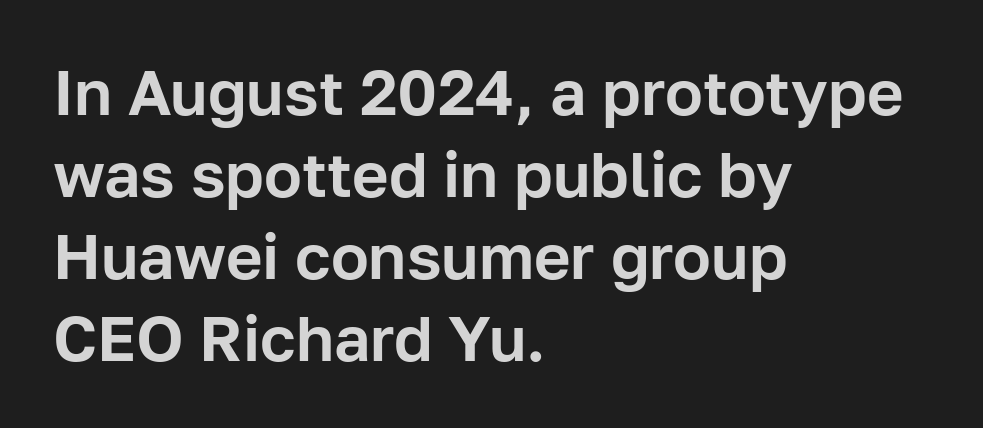
Is this a fixed-width face? No — the glyphs have proportional, varying widths. Vertical spacing — default. A roman cut, with each character standing at attention. The letterforms sit shoulder to shoulder at normal distance. Type without underlining. The letters carry no serifs — their stems end cleanly without finishing strokes.
